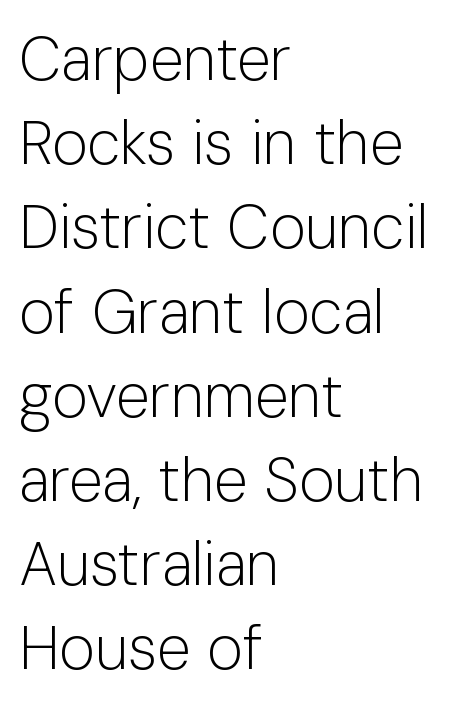
The image shows 61 px light sans-serif type, upright; set left-aligned, normal line spacing (1.38x), normal letter spacing, not underlined; low stroke contrast and a medium x-height.
